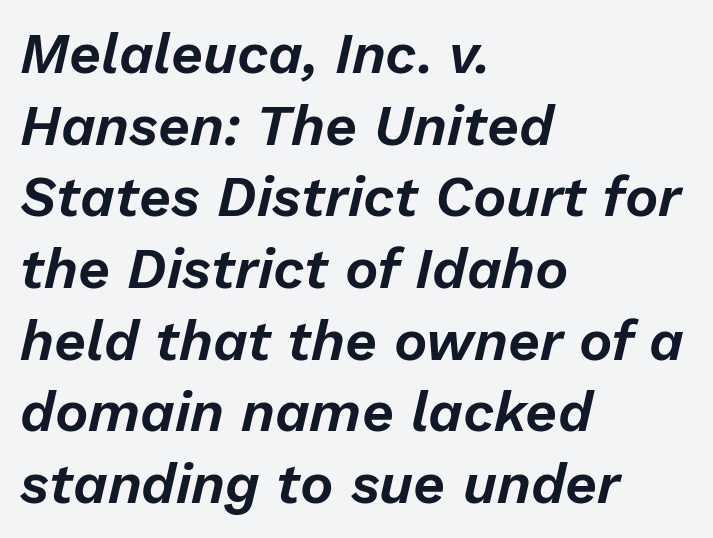
{"italic": "yes", "lean": "right", "slant_degrees": 13, "width": "normal", "stroke_contrast": "low", "x_height": "medium", "monospaced": "no", "underline": "no", "align": "left", "line_spacing": "normal", "line_spacing_ratio": 1.28, "letter_spacing": "normal", "letter_spacing_em": 0.0, "glyph_px": 56}
